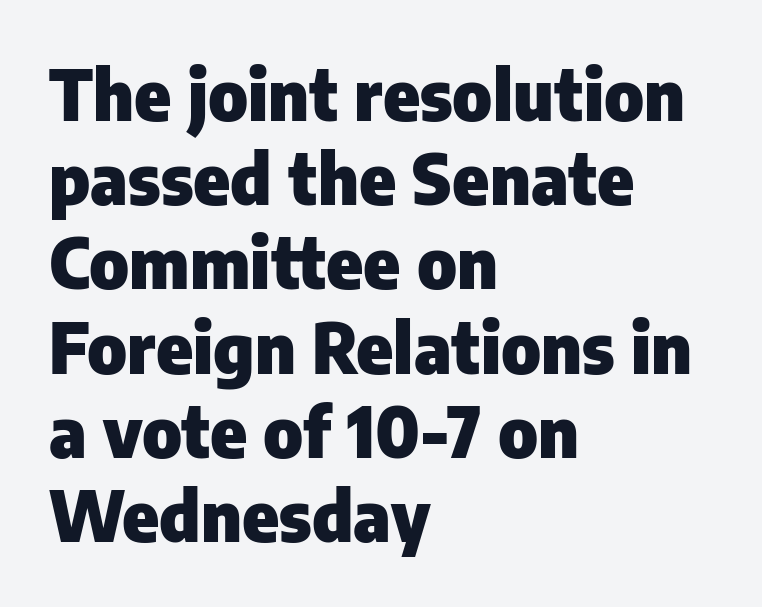
The image shows 69 px heavy sans-serif type, upright; set left-aligned, line spacing 1.22x, normal letter spacing, not underlined; low stroke contrast and a medium x-height.
